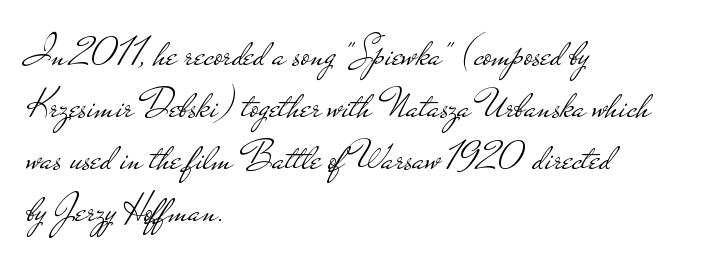
The strokes are not fattened; the text isn't bold. Visually the block forms a straight wall on the left and a jagged coastline on the right. Compared with typical body copy, the letter spacing here is the same. The passage shown is typed in a proportional face where columns would drift. Check the space under the baseline: it is left empty.
